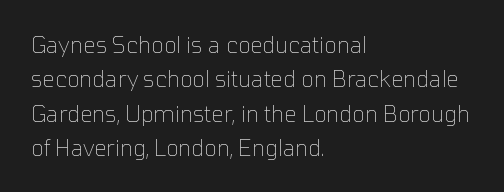
Q: Is the text bold? A: No.
Q: Is the text italic (slanted)? A: No, it is upright.
Q: Is the text underlined? A: No.
Q: How is the paragraph aligned? A: Left-aligned.
Q: Is the spacing between letters normal or unusually wide? A: Normal.
Q: Is the spacing between lines tight, normal or loose? A: Normal.
